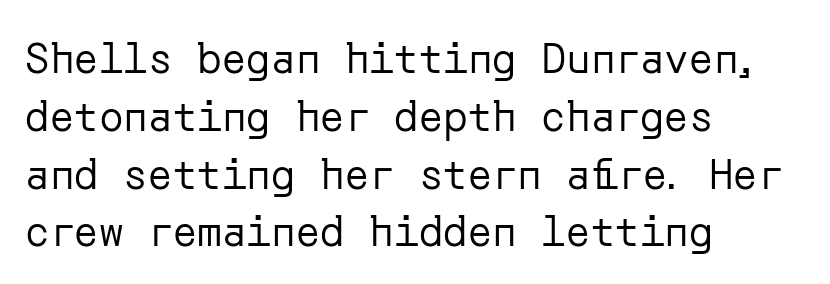
{"serif": "no", "italic": "no", "bold": "no", "weight": "regular", "width": "normal", "stroke_contrast": "low", "x_height": "medium", "underline": "no", "align": "left", "line_spacing": "normal", "line_spacing_ratio": 1.41, "letter_spacing": "normal", "letter_spacing_em": 0.0, "glyph_px": 41}
